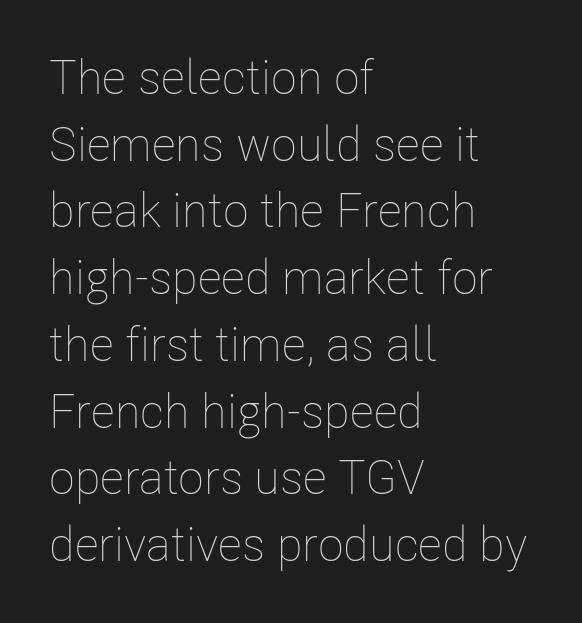
{"italic": "no", "bold": "no", "weight": "thin", "width": "condensed", "stroke_contrast": "low", "x_height": "medium", "monospaced": "no", "underline": "no", "align": "left", "line_spacing": "normal", "line_spacing_ratio": 1.39, "letter_spacing": "normal", "letter_spacing_em": 0.0, "glyph_px": 48}
